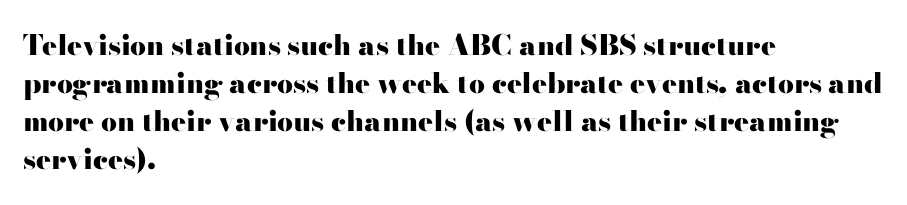
Inter-character spacing is left at the font's built-in metrics. Leftover space on each line is placed entirely after the last word. Note the varied advance widths — an 'i' is clearly narrower than an 'm'. The rendering uses a bold face; every stroke is thick and dark. Evenly set lines give the paragraph a standard silhouette.
